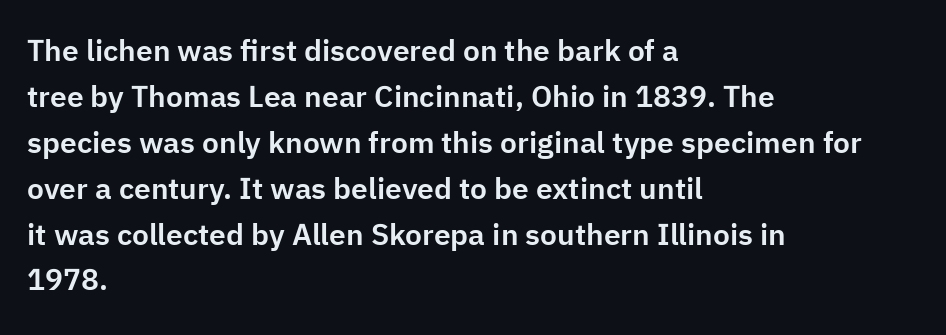
Casual observation: everything's shoved over to the left. Whoever set this chose a conventional vertical rhythm. Unlike italic type, these characters show no tilt at all. Compared with typical body copy, the letter spacing here is the same. The baseline area is clear. Regarding serifs, this sample does without them.
